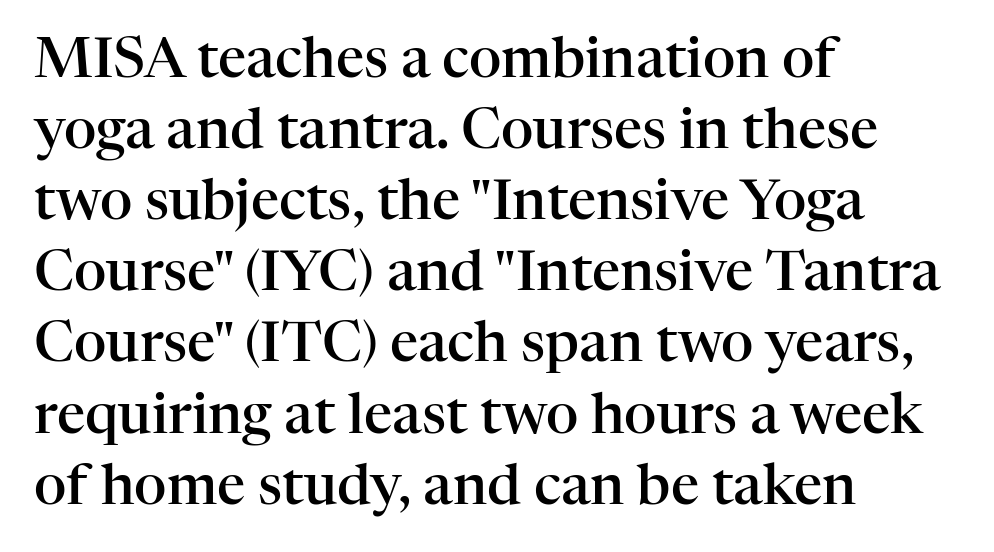
The image shows 56 px semibold serif type, upright; set left-aligned, normal line spacing (1.27x), normal letter spacing, not underlined; high stroke contrast and a medium x-height.
